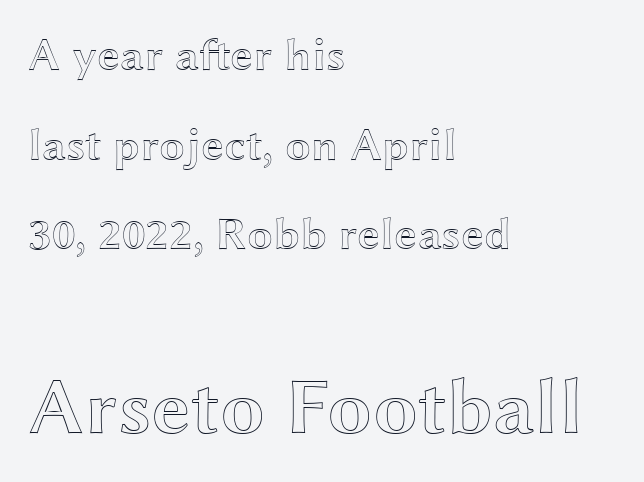
The passage shown is not underscored anywhere. Reading down the column, the eye jumps a long way to each next line. These lines are rendered in a variable-pitch font. Tall strokes in this sample are plumb rather than angled. The paragraph shown leans on its left margin. The emphasis by scale lands on block number two, below.
